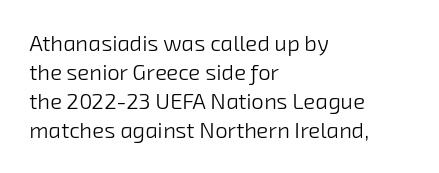
Q: Is the text bold? A: No.
Q: Is the text underlined? A: No.
Q: How is the paragraph aligned? A: Left-aligned.
Q: Is the spacing between letters normal or unusually wide? A: Normal.
Q: Is the spacing between lines tight, normal or loose? A: Normal.
